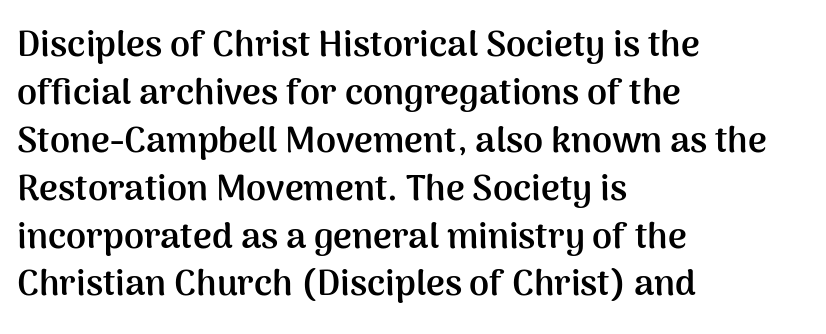
{"serif": "no", "italic": "no", "bold": "yes", "weight": "semibold", "width": "normal", "stroke_contrast": "medium", "x_height": "medium", "monospaced": "no", "underline": "no", "align": "left", "line_spacing": "normal", "line_spacing_ratio": 1.33, "letter_spacing": "normal", "letter_spacing_em": 0.0, "glyph_px": 36}
